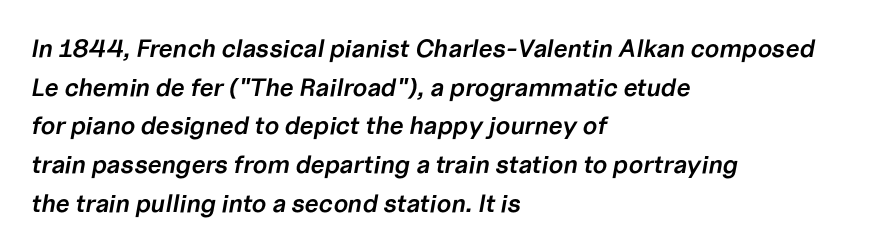
The image shows 25 px text type, italic (leaning right); set left-aligned, normal line spacing (1.55x), normal letter spacing, not underlined.
